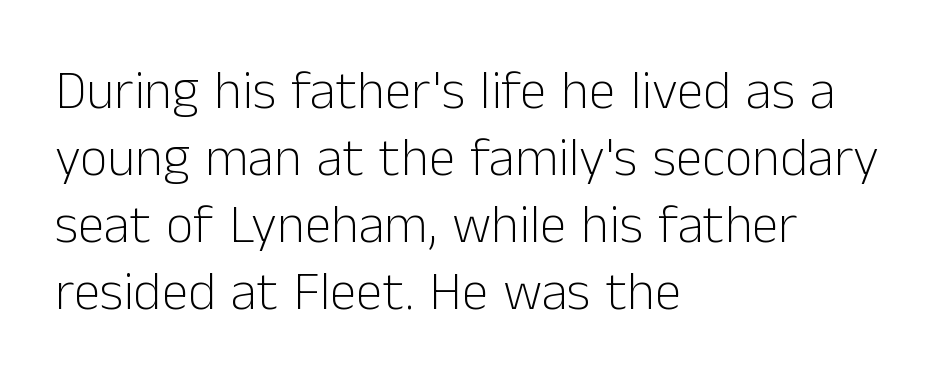
The image shows 54 px light sans-serif type, upright; set left-aligned, line spacing 1.24x, normal letter spacing, not underlined; low stroke contrast and a medium x-height.
